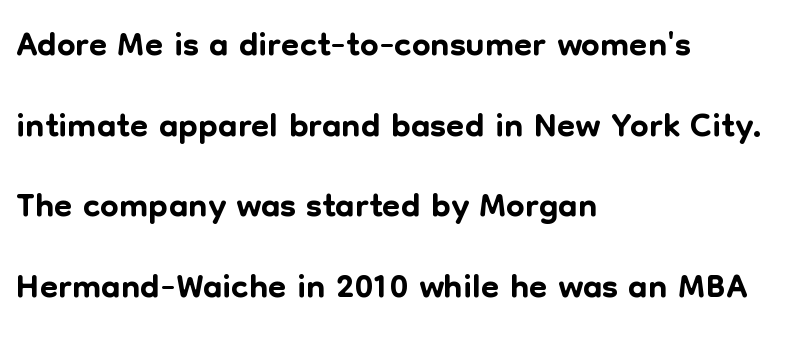
Q: Is the text italic (slanted)? A: No, it is upright.
Q: Is the typeface a serif or a sans-serif typeface? A: Sans-serif.
Q: Is the text underlined? A: No.
Q: How is the paragraph aligned? A: Left-aligned.
Q: Is the spacing between letters normal or unusually wide? A: Normal.
Q: Is the spacing between lines tight, normal or loose? A: Normal.
Q: Width (condensed, normal, or wide)? A: Normal.
Q: Stroke contrast? A: Low.
Q: x-height? A: Medium.
Q: Monospaced? A: No.
